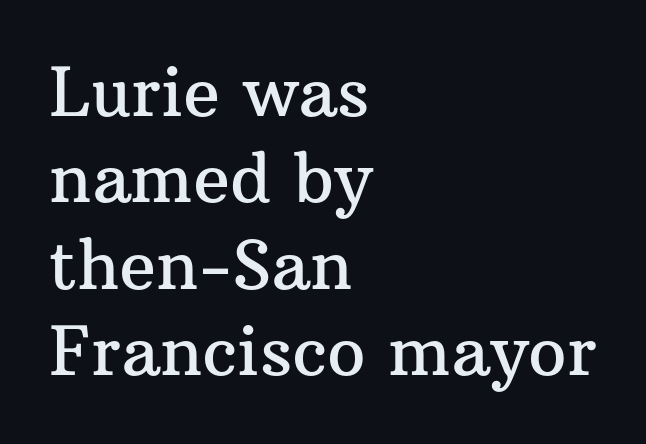
Spacing verdict: proportional, widths tailored to each character. The foot of each line stays bare and open. Letterform terminals end in serifs throughout the passage. A student would call this left alignment; a typographer would say flush left, rag right. The vertical gap from one line to the next is medium. The gaps between neighbouring characters are ordinary and unremarkable.
